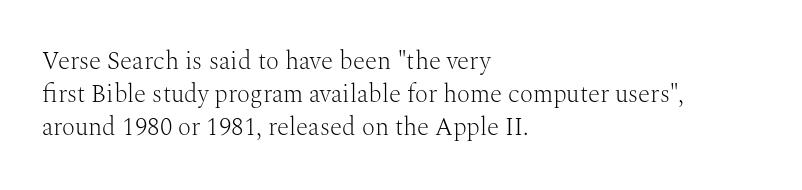
Q: Is the text bold? A: No.
Q: Is the text italic (slanted)? A: No, it is upright.
Q: Is the text underlined? A: No.
Q: How is the paragraph aligned? A: Left-aligned.
Q: Is the spacing between letters normal or unusually wide? A: Normal.
Q: Is the spacing between lines tight, normal or loose? A: Normal.
